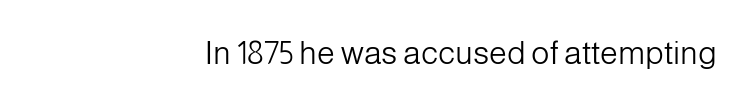
{"serif": "no", "italic": "no", "bold": "no", "weight": "light", "width": "normal", "stroke_contrast": "low", "x_height": "medium", "monospaced": "no", "underline": "no", "letter_spacing": "normal", "letter_spacing_em": 0.0, "glyph_px": 32}
